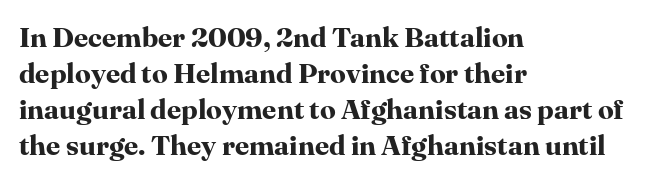
Q: Is the text bold? A: Yes.
Q: Is the text italic (slanted)? A: No, it is upright.
Q: Is the typeface a serif or a sans-serif typeface? A: Serif.
Q: Is the text underlined? A: No.
Q: How is the paragraph aligned? A: Left-aligned.
Q: Is the spacing between letters normal or unusually wide? A: Normal.
Q: Is the spacing between lines tight, normal or loose? A: Normal.
Q: Width (condensed, normal, or wide)? A: Normal.
Q: Stroke contrast? A: High.
Q: x-height? A: Medium.
Q: Monospaced? A: No.
